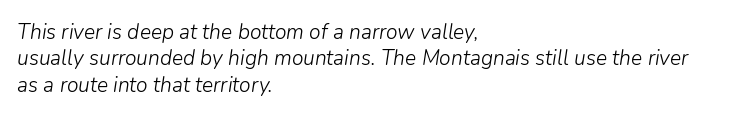
Q: Is the text bold? A: No.
Q: Is the text italic (slanted)? A: Yes, it leans right by about 9 degrees.
Q: Is the text underlined? A: No.
Q: How is the paragraph aligned? A: Left-aligned.
Q: Is the spacing between letters normal or unusually wide? A: Normal.
Q: Is the spacing between lines tight, normal or loose? A: Normal.
